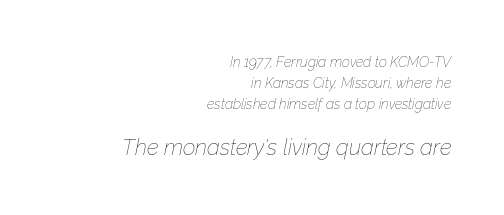
Letters have the restrained weight of plain body copy at most. These lines stack with their right ends in a neat column. The strip under each line holds only bare page. Standard letterfit; no display-style spreading of the glyphs.
